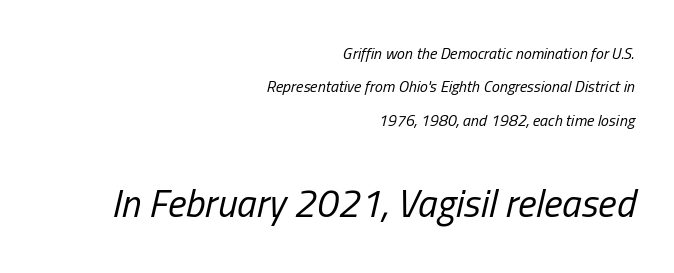
Q: Is the text bold? A: No.
Q: Is the text italic (slanted)? A: Yes, it leans right by about 13 degrees.
Q: Is the text underlined? A: No.
Q: How is the paragraph aligned? A: Right-aligned.
Q: Is the spacing between letters normal or unusually wide? A: Normal.
Q: Is the spacing between lines tight, normal or loose? A: Loose.
Q: Which block of text is set in a larger size, the first (top) or the second (bottom)? A: The second (bottom) one.
Q: Width (condensed, normal, or wide)? A: Condensed.
Q: Stroke contrast? A: Low.
Q: x-height? A: Medium.
Q: Monospaced? A: No.
